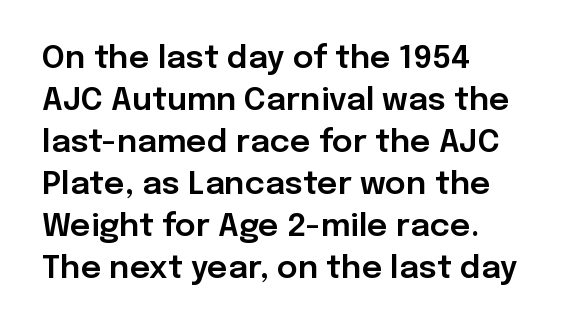
The designer left line spacing at the default. Every character sits straight up, as roman type does. Serif or sans? Sans — the stroke terminals are bare. Underlining? Definitely not there. Nothing unusual about the tracking: characters are spaced as the font intends.
